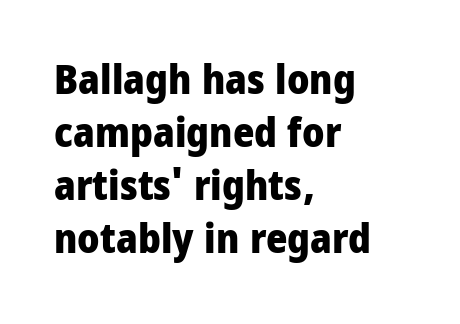
Q: Is the text bold? A: Yes.
Q: Is the text italic (slanted)? A: No, it is upright.
Q: Is the typeface a serif or a sans-serif typeface? A: Sans-serif.
Q: Is the text underlined? A: No.
Q: How is the paragraph aligned? A: Left-aligned.
Q: Is the spacing between letters normal or unusually wide? A: Normal.
Q: Is the spacing between lines tight, normal or loose? A: Normal.
Q: Width (condensed, normal, or wide)? A: Condensed.
Q: Stroke contrast? A: Low.
Q: x-height? A: Large.
Q: Monospaced? A: No.
